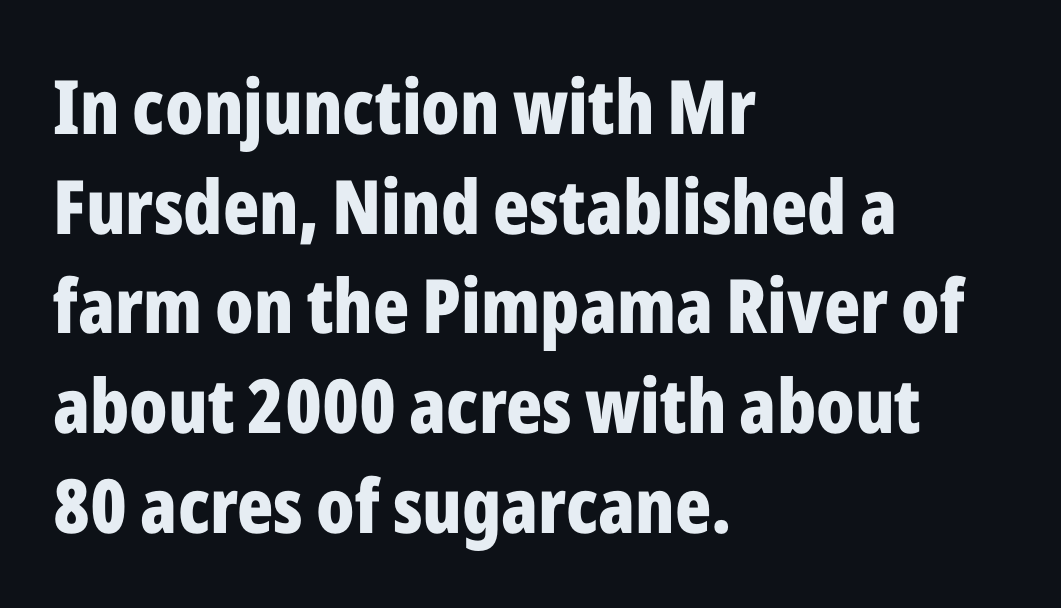
{"serif": "no", "italic": "no", "bold": "yes", "weight": "bold", "width": "condensed", "stroke_contrast": "low", "x_height": "medium", "monospaced": "no", "underline": "no", "align": "left", "line_spacing": "normal", "line_spacing_ratio": 1.33, "letter_spacing": "normal", "letter_spacing_em": 0.0, "glyph_px": 75}
